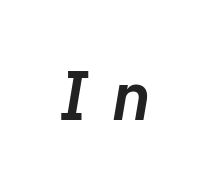
Q: Is the text bold? A: Yes.
Q: Is the text italic (slanted)? A: Yes, it leans right by about 9 degrees.
Q: Is the text underlined? A: No.
Q: Is the spacing between letters normal or unusually wide? A: Unusually wide.
Q: Width (condensed, normal, or wide)? A: Normal.
Q: Stroke contrast? A: Low.
Q: x-height? A: Medium.
Q: Monospaced? A: No.
